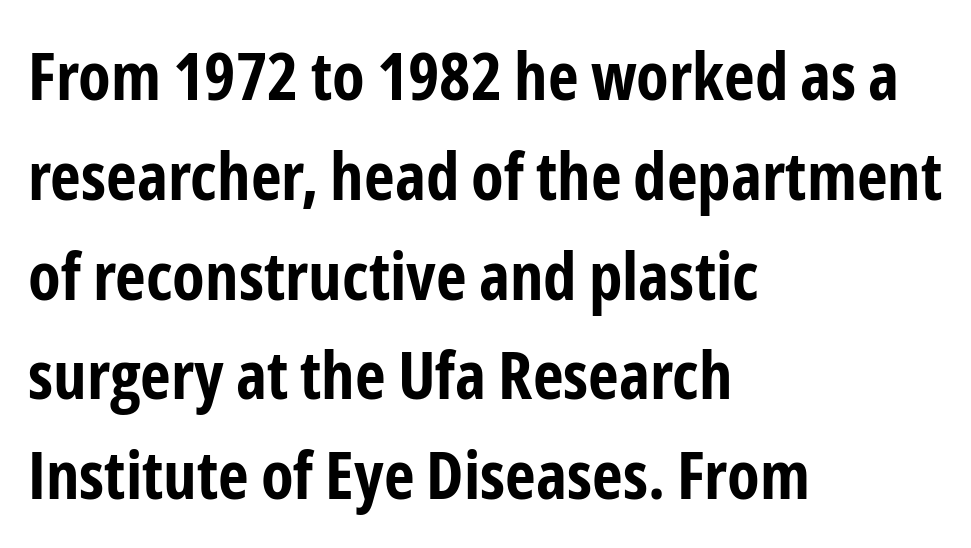
Q: Is the text bold? A: Yes.
Q: Is the text italic (slanted)? A: No, it is upright.
Q: Is the typeface a serif or a sans-serif typeface? A: Sans-serif.
Q: Is the text underlined? A: No.
Q: How is the paragraph aligned? A: Left-aligned.
Q: Is the spacing between letters normal or unusually wide? A: Normal.
Q: Is the spacing between lines tight, normal or loose? A: Normal.
Q: Width (condensed, normal, or wide)? A: Condensed.
Q: Stroke contrast? A: Low.
Q: x-height? A: Medium.
Q: Monospaced? A: No.
